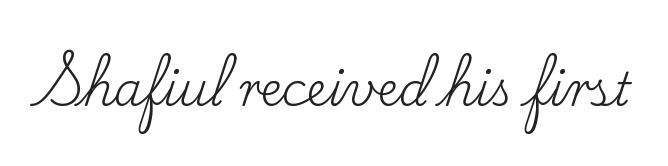
Q: Is the text bold? A: No.
Q: Is the text italic (slanted)? A: Yes.
Q: Is the typeface a serif or a sans-serif typeface? A: Serif.
Q: Is the text underlined? A: No.
Q: Is the spacing between letters normal or unusually wide? A: Normal.
Q: Width (condensed, normal, or wide)? A: Normal.
Q: Stroke contrast? A: Low.
Q: x-height? A: Small.
Q: Monospaced? A: No.
